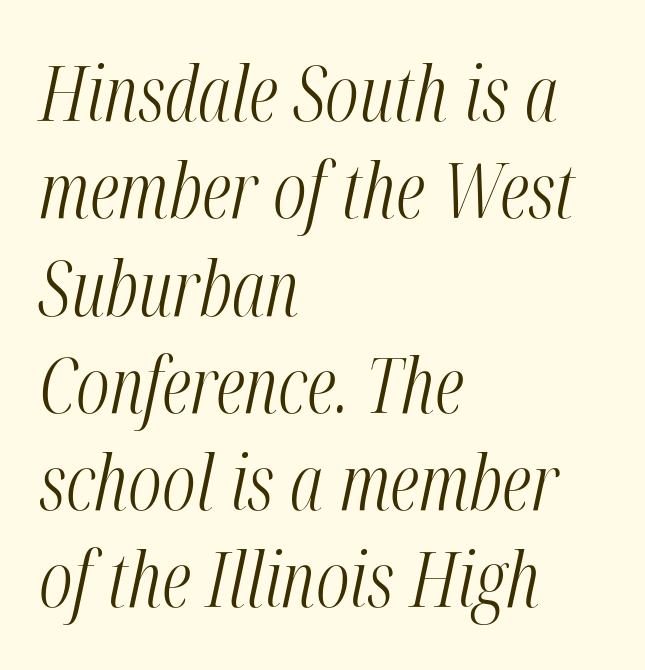
Weight class: somewhere from thin through regular. Quick note: interline space is typical. Think of a printed novel: that variable character pitch is what you see here. The type is set solid horizontally, with unmodified tracking. Observe the lean: these are italic letterforms.
